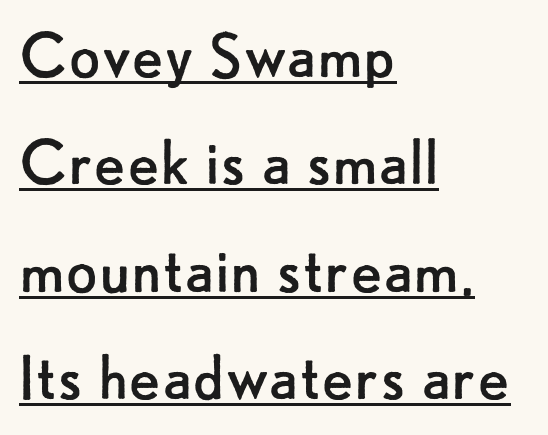
Nope, no serifs anywhere on these letters. Spacing verdict: proportional, widths tailored to each character. The tracking reads as untouched default to a designer's eye. Stems here are at most as thick as an everyday book face. This is the regular roman posture of the typeface.
